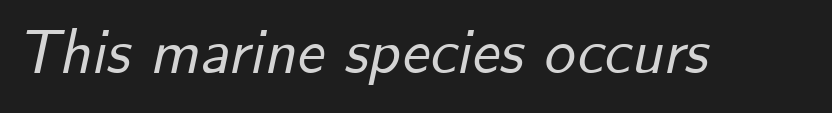
Q: Is the text italic (slanted)? A: Yes, it leans right by about 12 degrees.
Q: Is the text underlined? A: No.
Q: Is the spacing between letters normal or unusually wide? A: Normal.
Q: Width (condensed, normal, or wide)? A: Normal.
Q: Stroke contrast? A: Low.
Q: x-height? A: Small.
Q: Monospaced? A: No.
